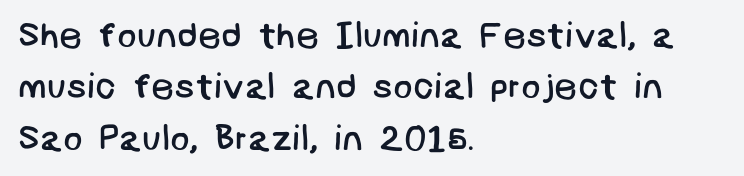
The image shows 36 px regular-weight sans-serif type; set left-aligned, normal line spacing (1.43x), normal letter spacing, not underlined; low stroke contrast and a large x-height.
